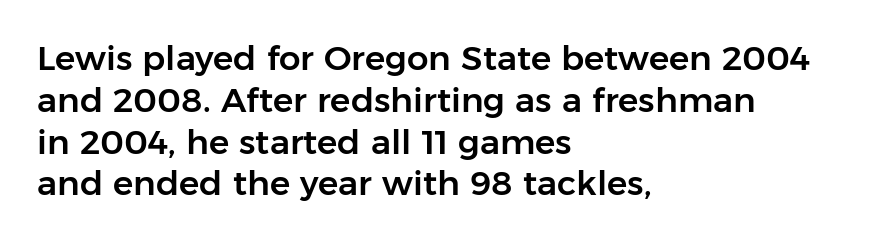
Q: Is the text italic (slanted)? A: No, it is upright.
Q: Is the typeface a serif or a sans-serif typeface? A: Sans-serif.
Q: Is the text underlined? A: No.
Q: How is the paragraph aligned? A: Left-aligned.
Q: Is the spacing between letters normal or unusually wide? A: Normal.
Q: Width (condensed, normal, or wide)? A: Normal.
Q: Stroke contrast? A: Low.
Q: x-height? A: Medium.
Q: Monospaced? A: No.
